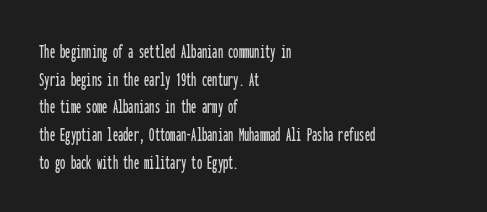
The image shows 21 px text type, upright; set left-aligned, normal line spacing (1.32x), normal letter spacing, not underlined.
